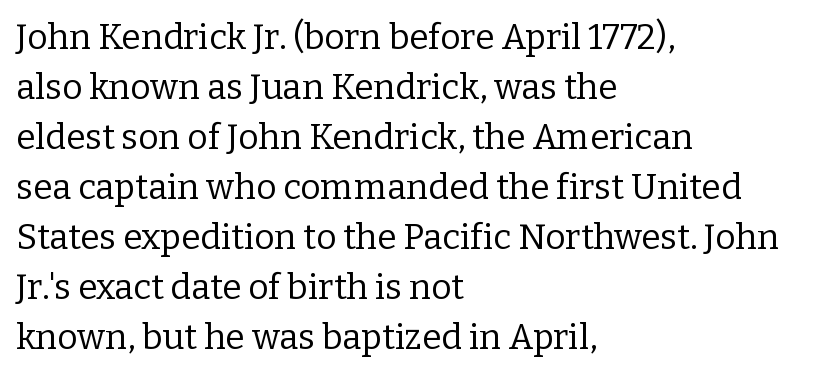
The image shows 35 px regular-weight serif type, upright; set left-aligned, normal line spacing (1.43x), normal letter spacing, not underlined; low stroke contrast and a medium x-height.
